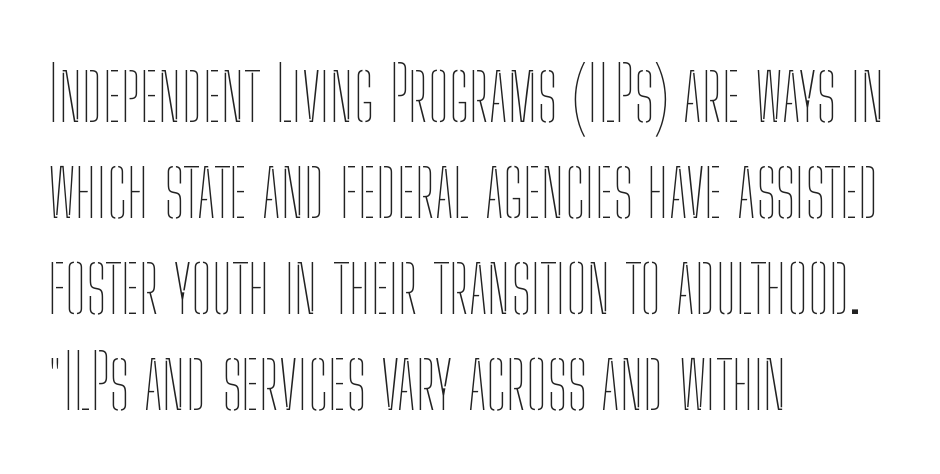
The image shows 75 px thin, condensed type, upright; set left-aligned, normal line spacing (1.28x), normal letter spacing, not underlined; low stroke contrast and a medium x-height.
